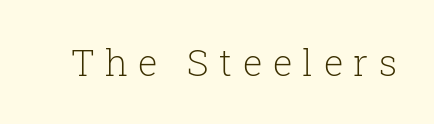
The image shows 37 px light serif type, upright; set unusually wide letter spacing (+0.28 em), not underlined; low stroke contrast and a medium x-height.
